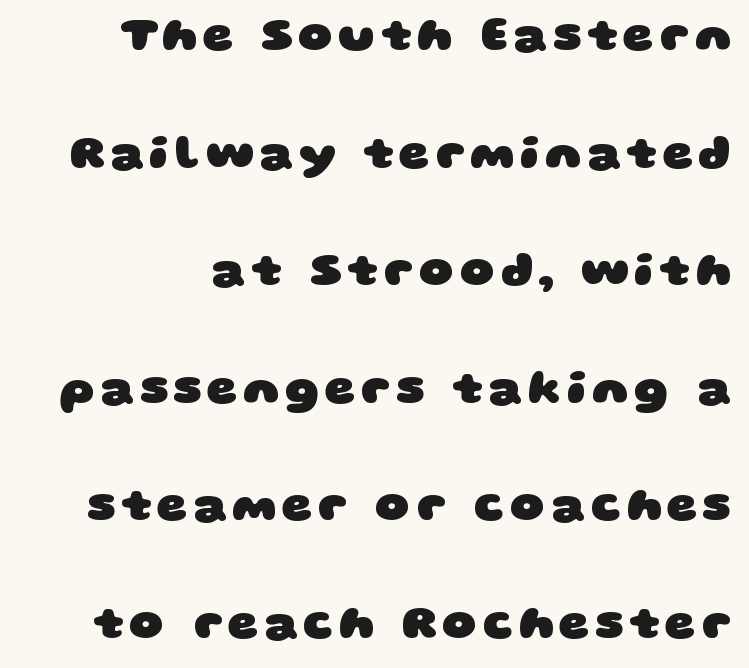
{"serif": "no", "bold": "yes", "weight": "heavy", "width": "wide", "stroke_contrast": "low", "x_height": "large", "monospaced": "no", "underline": "no", "line_spacing": "loose", "line_spacing_ratio": 2.45, "glyph_px": 48}
